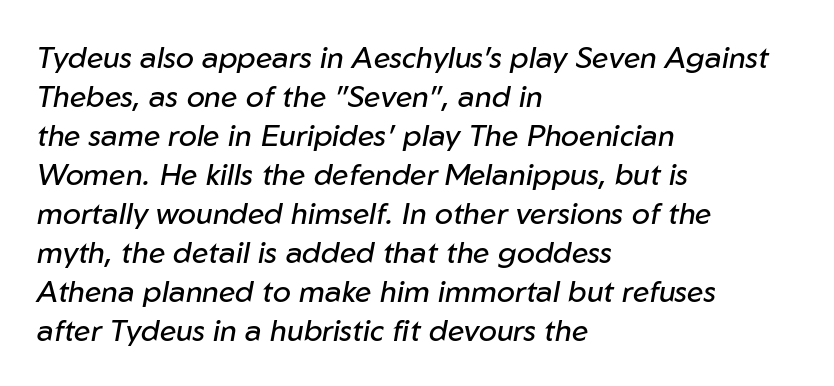
{"italic": "yes", "lean": "right", "slant_degrees": 10, "bold": "no", "weight": "regular", "width": "normal", "stroke_contrast": "low", "x_height": "medium", "monospaced": "no", "underline": "no", "align": "left", "line_spacing": "normal", "line_spacing_ratio": 1.3, "letter_spacing": "normal", "letter_spacing_em": 0.0, "glyph_px": 30}
